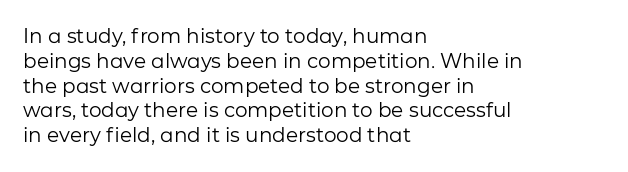
Q: Is the text bold? A: No.
Q: Is the text italic (slanted)? A: No, it is upright.
Q: Is the text underlined? A: No.
Q: How is the paragraph aligned? A: Left-aligned.
Q: Is the spacing between letters normal or unusually wide? A: Normal.
